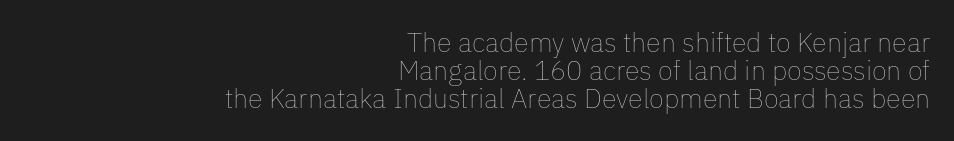
{"italic": "no", "bold": "no", "underline": "no", "align": "right", "line_spacing": "tight", "line_spacing_ratio": 1.04, "letter_spacing": "normal", "letter_spacing_em": 0.0, "glyph_px": 27}
